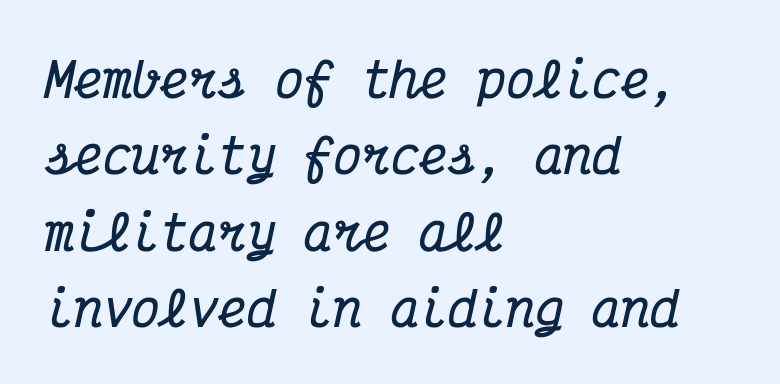
You can tell from the footed stems that serif type was used. Observe the lean: these are italic letterforms. Looks like terminal output: every glyph gets an equal slot. A normal amount of white space separates one row of letters from the next.
